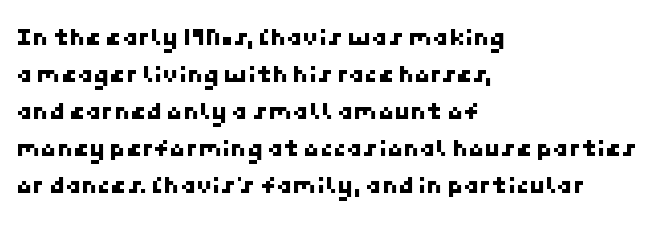
The image shows 26 px text type; set left-aligned, normal line spacing (1.42x), normal letter spacing, not underlined.
